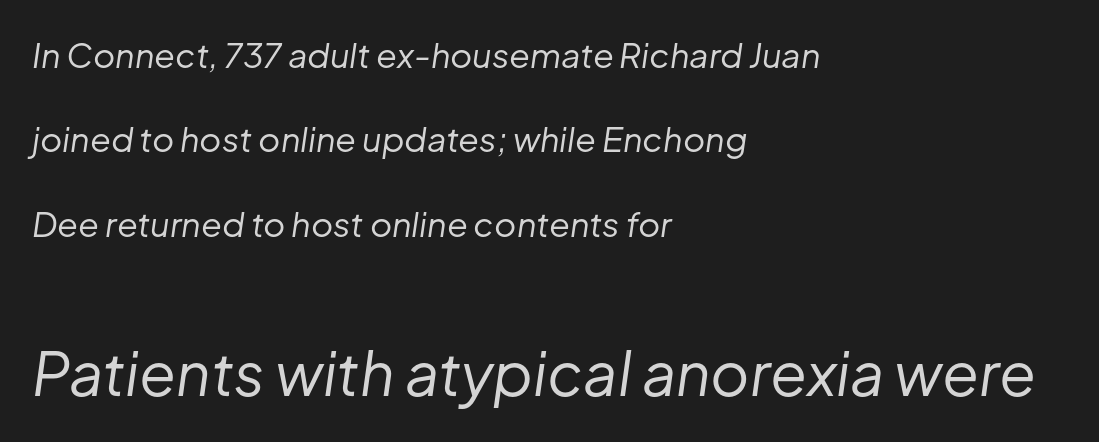
{"italic": "yes", "lean": "right", "slant_degrees": 8, "bold": "no", "weight": "regular", "width": "normal", "stroke_contrast": "low", "x_height": "medium", "monospaced": "no", "underline": "no", "align": "left", "line_spacing": "loose", "line_spacing_ratio": 2.48, "letter_spacing": "normal", "letter_spacing_em": 0.0, "larger_block": "second", "size_ratio": 1.76, "glyph_px": 60}
